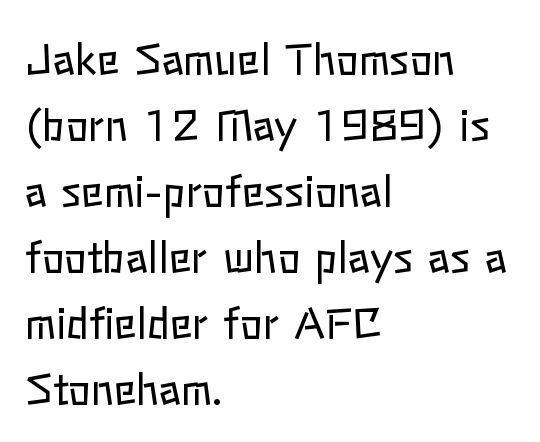
Q: Is the text bold? A: No.
Q: Is the text italic (slanted)? A: No, it is upright.
Q: Is the text underlined? A: No.
Q: How is the paragraph aligned? A: Left-aligned.
Q: Is the spacing between letters normal or unusually wide? A: Normal.
Q: Is the spacing between lines tight, normal or loose? A: Normal.
Q: Width (condensed, normal, or wide)? A: Normal.
Q: Stroke contrast? A: Low.
Q: x-height? A: Medium.
Q: Monospaced? A: No.
